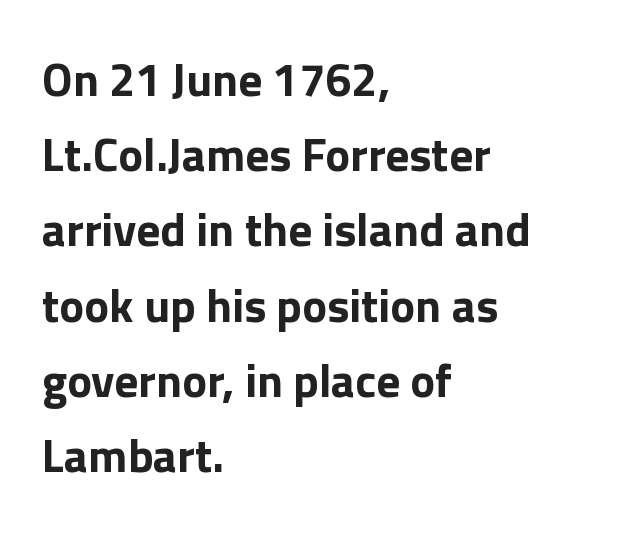
This is sans-serif lettering, the kind often seen on screens and signage. Horizontally, the lines are justified to the leading edge only. The block of text has a typical density, with ordinary space between rows. Underlining? Definitely not there. You could call the tracking neutral — neither tight nor loose. The face used here is proportionally spaced, like ordinary book or web type.
